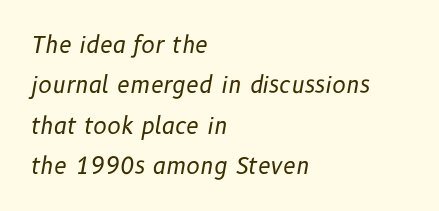
The image shows 23 px text type, italic (leaning right); set left-aligned, line spacing 1.76x, normal letter spacing, not underlined.
